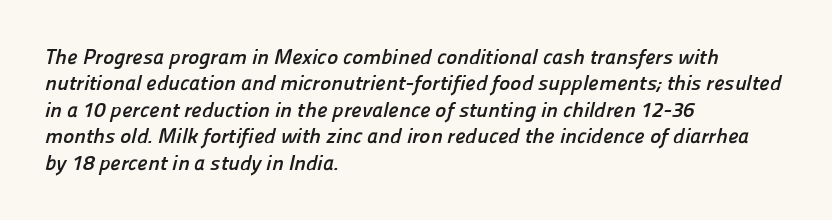
{"bold": "yes", "underline": "no", "align": "left", "line_spacing": "normal", "line_spacing_ratio": 1.26, "letter_spacing": "normal", "letter_spacing_em": 0.0, "glyph_px": 21}
